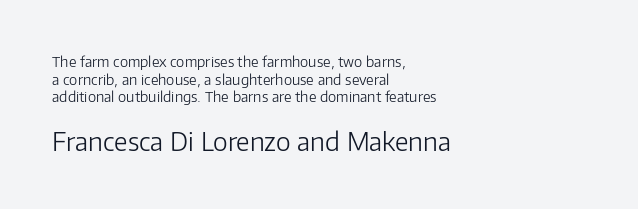
{"italic": "no", "bold": "no", "underline": "no", "align": "left", "line_spacing": "normal", "line_spacing_ratio": 1.26, "letter_spacing": "normal", "letter_spacing_em": 0.0, "larger_block": "second", "size_ratio": 1.79, "glyph_px": 25}
